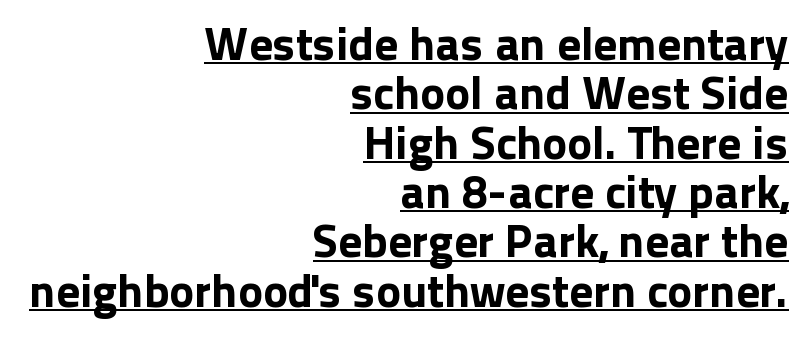
The image shows 47 px sans-serif type, upright; set right-aligned, tight line spacing (1.05x), normal letter spacing, underlined; low stroke contrast and a medium x-height.
